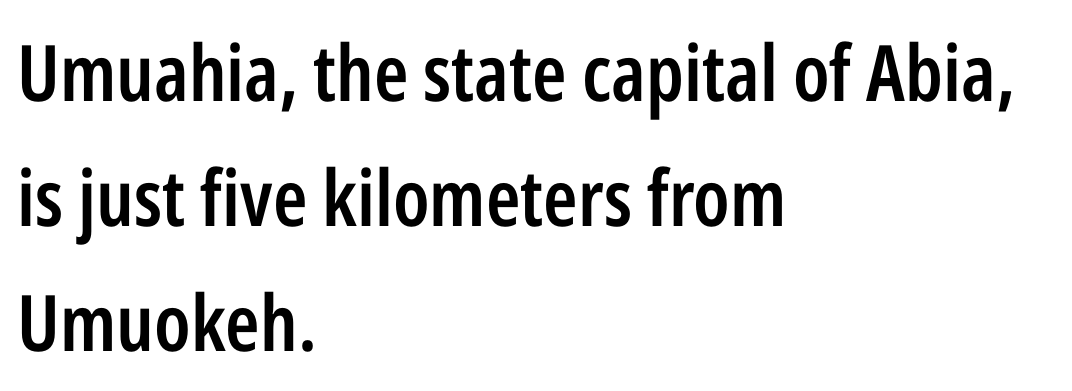
{"serif": "no", "italic": "no", "bold": "semi", "weight": "semibold", "width": "condensed", "stroke_contrast": "low", "x_height": "medium", "monospaced": "no", "underline": "no", "align": "left", "line_spacing": "normal", "line_spacing_ratio": 1.6, "letter_spacing": "normal", "letter_spacing_em": 0.0, "glyph_px": 78}
